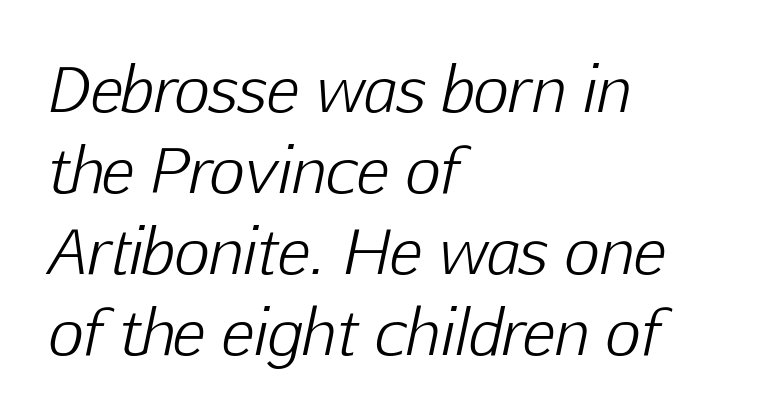
{"italic": "yes", "lean": "right", "slant_degrees": 12, "bold": "no", "weight": "light", "width": "normal", "stroke_contrast": "low", "x_height": "medium", "monospaced": "no", "underline": "no", "align": "left", "line_spacing": "normal", "line_spacing_ratio": 1.33, "letter_spacing": "normal", "letter_spacing_em": 0.0, "glyph_px": 61}
